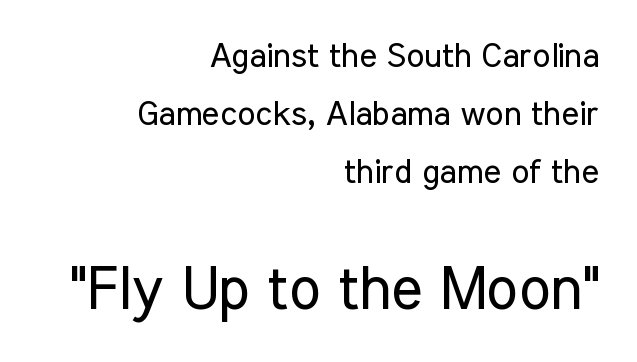
Q: Is the text bold? A: No.
Q: Is the text italic (slanted)? A: No, it is upright.
Q: Is the typeface a serif or a sans-serif typeface? A: Sans-serif.
Q: Is the text underlined? A: No.
Q: How is the paragraph aligned? A: Right-aligned.
Q: Is the spacing between letters normal or unusually wide? A: Normal.
Q: Which block of text is set in a larger size, the first (top) or the second (bottom)? A: The second (bottom) one.
Q: Width (condensed, normal, or wide)? A: Condensed.
Q: Stroke contrast? A: Low.
Q: x-height? A: Medium.
Q: Monospaced? A: No.
